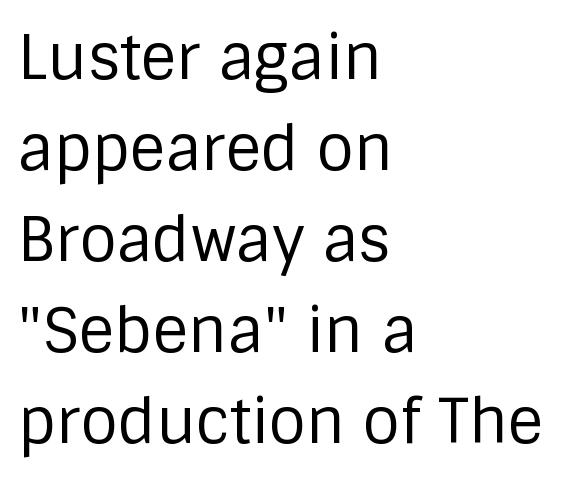
{"serif": "no", "italic": "no", "bold": "no", "weight": "regular", "width": "normal", "stroke_contrast": "low", "x_height": "large", "monospaced": "no", "underline": "no", "align": "left", "line_spacing": "normal", "line_spacing_ratio": 1.49, "letter_spacing": "normal", "letter_spacing_em": 0.0, "glyph_px": 61}
